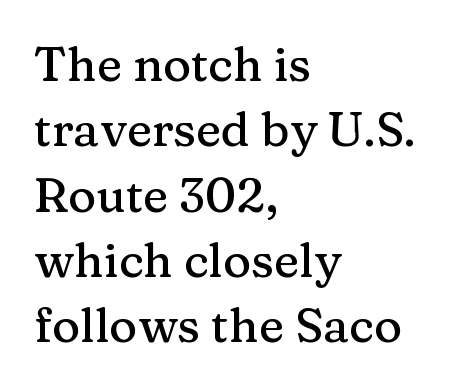
Students, note that the glyphs here touch the page at normal intervals. The passage shown is typed in a proportional face where columns would drift. Unlike a clean sans, this face finishes its strokes with serifs. The rows are spaced the way most documents space them. This sample uses an upright cut, with every glyph sitting square on the baseline. The baseline area is clear.
